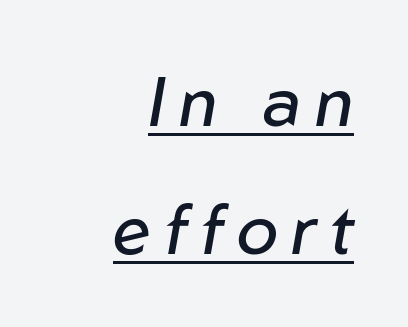
{"italic": "yes", "lean": "right", "slant_degrees": 10, "bold": "no", "weight": "regular", "width": "normal", "stroke_contrast": "low", "x_height": "medium", "monospaced": "no", "underline": "yes", "align": "right", "line_spacing_ratio": 1.86, "glyph_px": 69}
